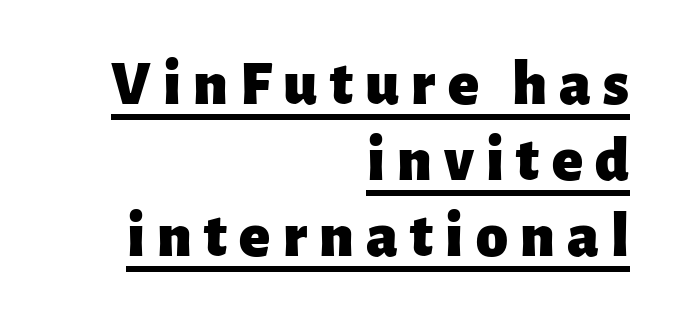
The image shows 64 px heavy sans-serif type, upright; set right-aligned, line spacing 1.19x, underlined; low stroke contrast and a medium x-height.
